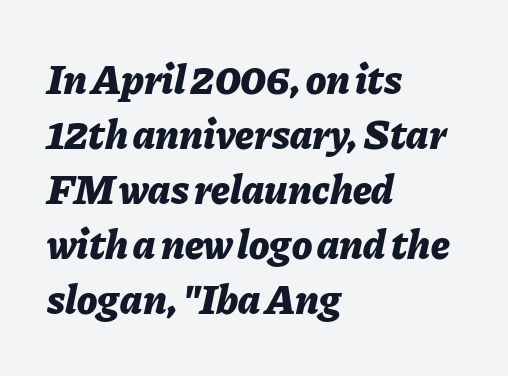
The image shows 42 px bold type, italic (leaning right); set left-aligned, normal line spacing (1.31x), normal letter spacing, not underlined; low stroke contrast and a medium x-height.
